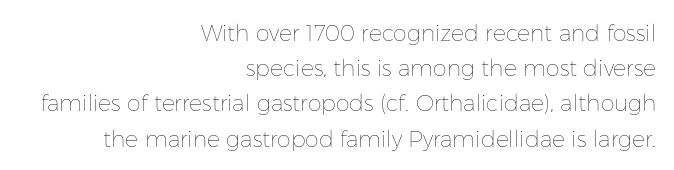
{"italic": "no", "bold": "no", "underline": "no", "align": "right", "line_spacing": "normal", "line_spacing_ratio": 1.6, "letter_spacing": "normal", "letter_spacing_em": 0.0, "glyph_px": 22}
